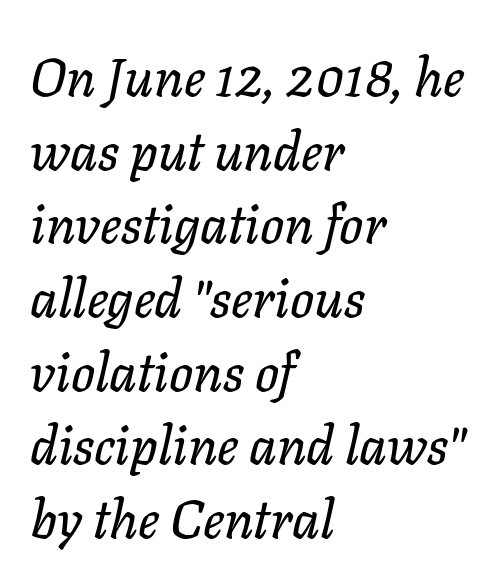
{"italic": "yes", "lean": "right", "slant_degrees": 11, "width": "normal", "stroke_contrast": "low", "x_height": "medium", "monospaced": "no", "underline": "no", "align": "left", "line_spacing": "normal", "line_spacing_ratio": 1.39, "letter_spacing": "normal", "letter_spacing_em": 0.0, "glyph_px": 53}
